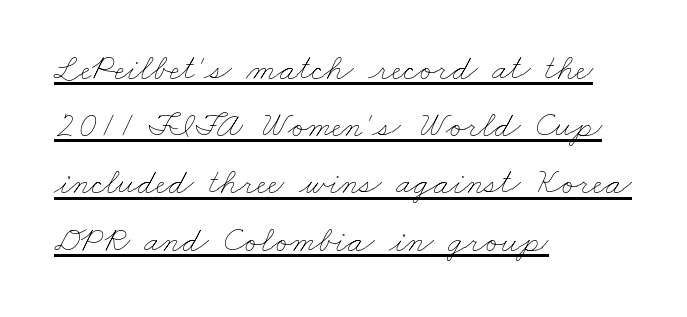
The image shows 36 px thin, wide type; set left-aligned, normal line spacing (1.59x), normal letter spacing, underlined; low stroke contrast and a small x-height.
